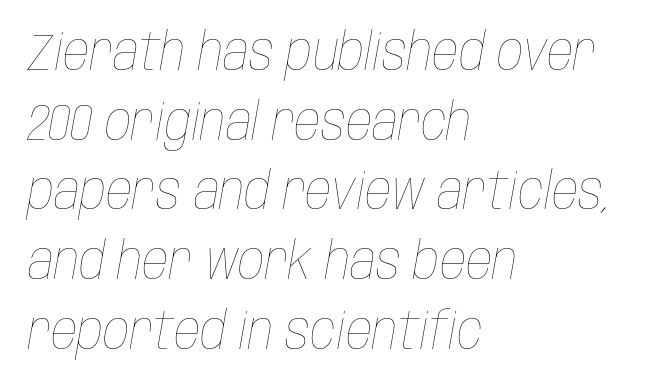
Q: Is the text bold? A: No.
Q: Is the text italic (slanted)? A: Yes, it leans right by about 10 degrees.
Q: Is the text underlined? A: No.
Q: How is the paragraph aligned? A: Left-aligned.
Q: Is the spacing between letters normal or unusually wide? A: Normal.
Q: Is the spacing between lines tight, normal or loose? A: Normal.
Q: Width (condensed, normal, or wide)? A: Condensed.
Q: Stroke contrast? A: Low.
Q: x-height? A: Large.
Q: Monospaced? A: No.
